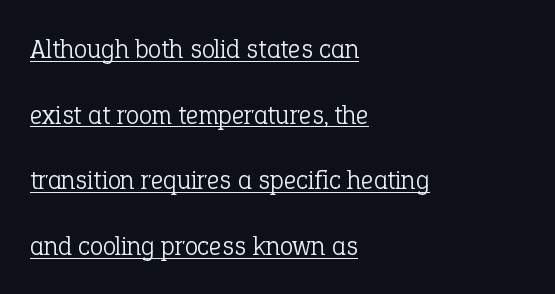
{"italic": "no", "bold": "no", "underline": "yes", "align": "left", "line_spacing": "loose", "line_spacing_ratio": 2.43, "letter_spacing": "normal", "letter_spacing_em": 0.0, "glyph_px": 27}
